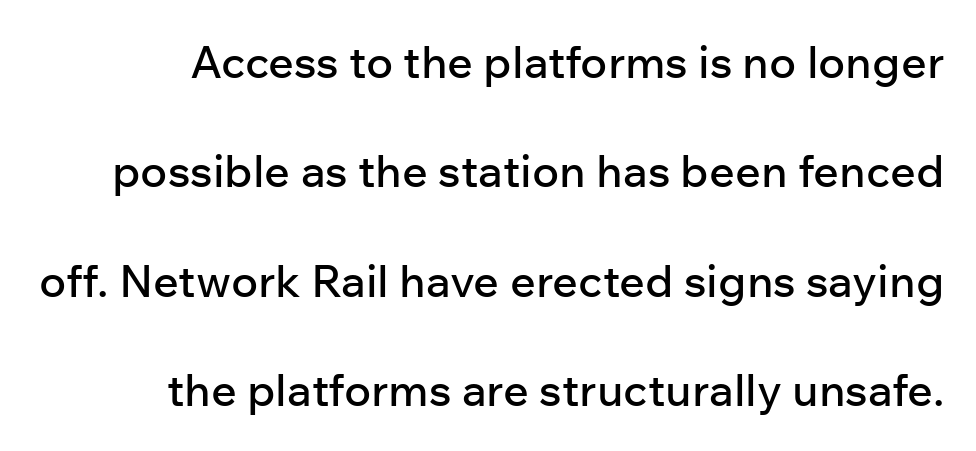
{"serif": "no", "italic": "no", "width": "normal", "stroke_contrast": "low", "x_height": "medium", "monospaced": "no", "underline": "no", "line_spacing": "loose", "line_spacing_ratio": 2.43, "letter_spacing": "normal", "letter_spacing_em": 0.0, "glyph_px": 45}
